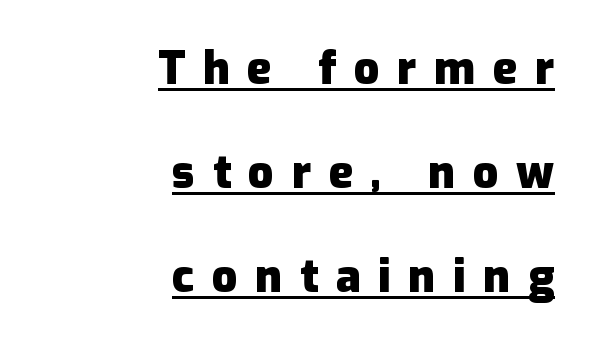
Q: Is the text bold? A: Yes.
Q: Is the text italic (slanted)? A: No, it is upright.
Q: Is the typeface a serif or a sans-serif typeface? A: Sans-serif.
Q: Is the text underlined? A: Yes.
Q: How is the paragraph aligned? A: Right-aligned.
Q: Is the spacing between letters normal or unusually wide? A: Unusually wide.
Q: Is the spacing between lines tight, normal or loose? A: Loose.
Q: Width (condensed, normal, or wide)? A: Normal.
Q: Stroke contrast? A: Low.
Q: x-height? A: Medium.
Q: Monospaced? A: No.
